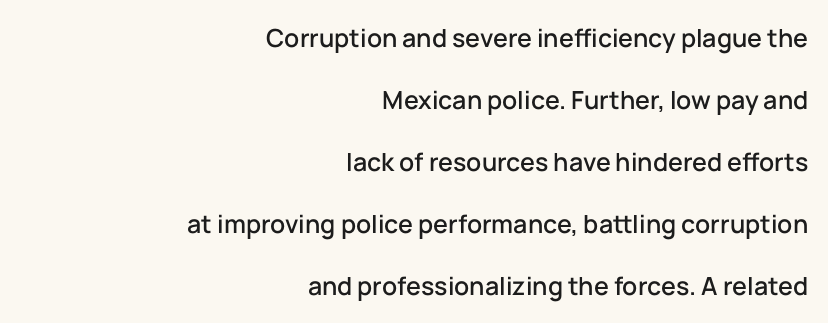
Q: Is the text italic (slanted)? A: No, it is upright.
Q: Is the text underlined? A: No.
Q: How is the paragraph aligned? A: Right-aligned.
Q: Is the spacing between letters normal or unusually wide? A: Normal.
Q: Is the spacing between lines tight, normal or loose? A: Loose.
